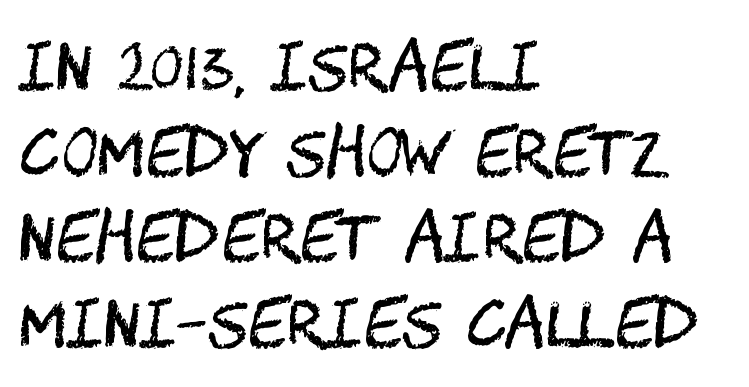
Q: Is the text bold? A: No.
Q: Is the text italic (slanted)? A: No, it is upright.
Q: Is the typeface a serif or a sans-serif typeface? A: Sans-serif.
Q: Is the text underlined? A: No.
Q: How is the paragraph aligned? A: Left-aligned.
Q: Is the spacing between letters normal or unusually wide? A: Normal.
Q: Is the spacing between lines tight, normal or loose? A: Normal.
Q: Width (condensed, normal, or wide)? A: Condensed.
Q: Stroke contrast? A: Medium.
Q: x-height? A: Large.
